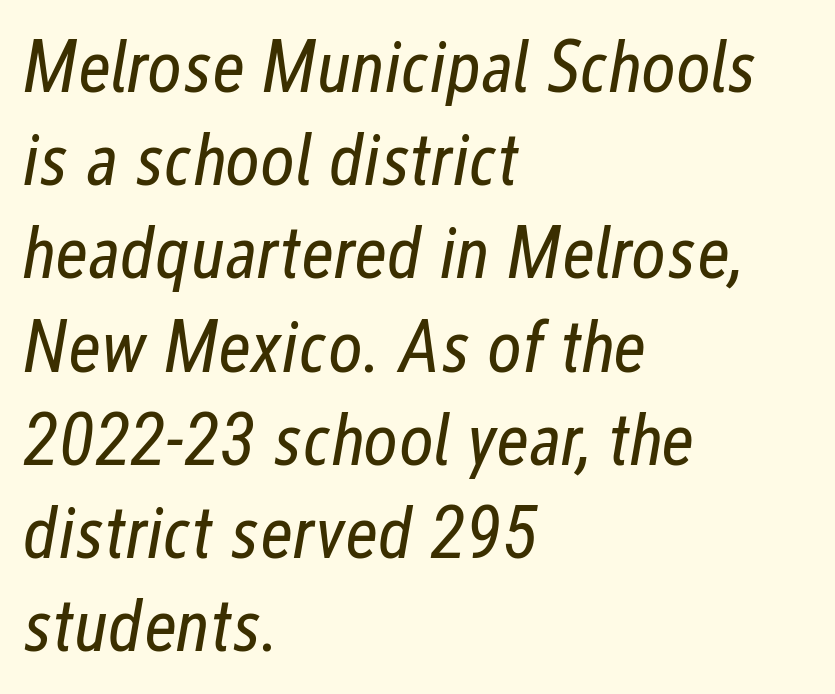
{"italic": "yes", "lean": "right", "slant_degrees": 12, "bold": "no", "weight": "regular", "width": "condensed", "stroke_contrast": "low", "x_height": "medium", "monospaced": "no", "underline": "no", "align": "left", "line_spacing": "normal", "line_spacing_ratio": 1.26, "letter_spacing": "normal", "letter_spacing_em": 0.0, "glyph_px": 74}
